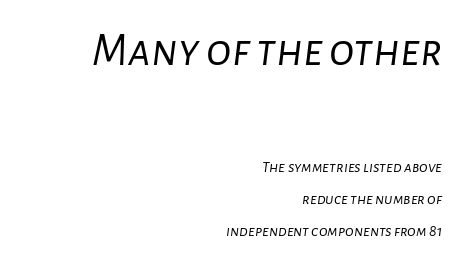
Emphasis-style slanted type is in use. Counters stay open thanks to moderate or lighter strokes. Varying glyph widths throughout — classic text-font behaviour. The setting favours the right margin, as signatures and pull-quotes sometimes do.
